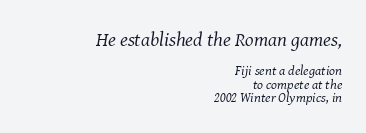
The gaps between neighbouring characters are ordinary and unremarkable. The letters in the upper block stand taller than those in the block below. Rule under the text: the space is simply empty. Tall strokes in this sample are angled rather than plumb. Counters stay open thanks to moderate or lighter strokes. Whoever set this chose condensed vertical rhythm over breathing room.
